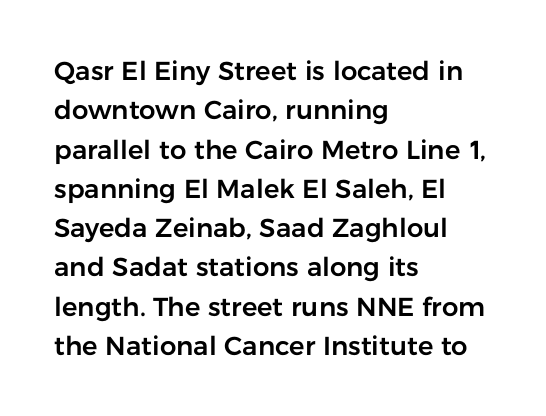
{"italic": "no", "underline": "no", "align": "left", "line_spacing": "normal", "line_spacing_ratio": 1.51, "letter_spacing": "normal", "letter_spacing_em": 0.0, "glyph_px": 26}
